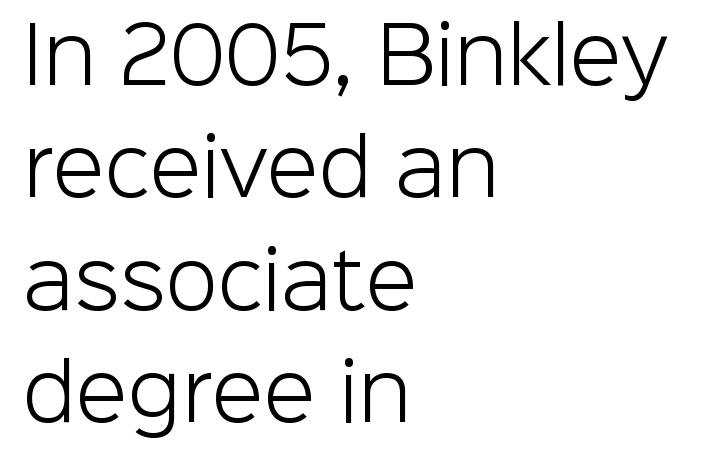
Line beginnings align vertically; line endings do not. In terms of leading, this rendering sits right in the middle. Is the letter spacing exaggerated? No — it looks like the ordinary default. A quiet, ordinary-to-light weight characterises the typeface. The rendering uses natural spacing where letterforms have individual widths. Letterform terminals end flat and unadorned throughout the passage.
